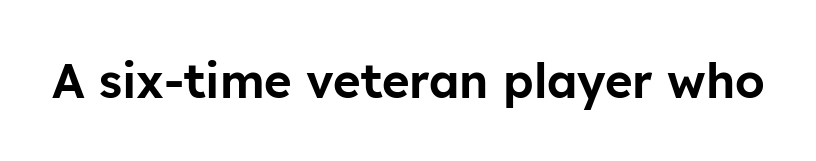
Each letter keeps its own natural width here, so spacing adapts to shape. A typesetter would label this face a sans. Bare-footed words on every line. The passage shown has conventional tracking throughout.
